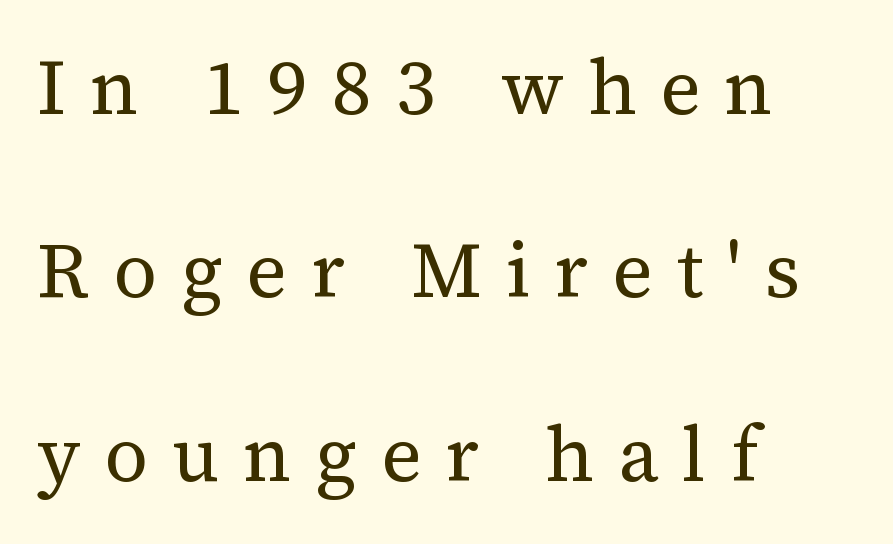
The characters display serif detailing at their extremities. Here the glyphs are tracked loosely, breaking word shapes into spaced letters. Varying glyph widths throughout — classic text-font behaviour. No word sits above an underline. The typesetter chose a ragged-right arrangement here. This is roman type, the default non-slanted kind.
